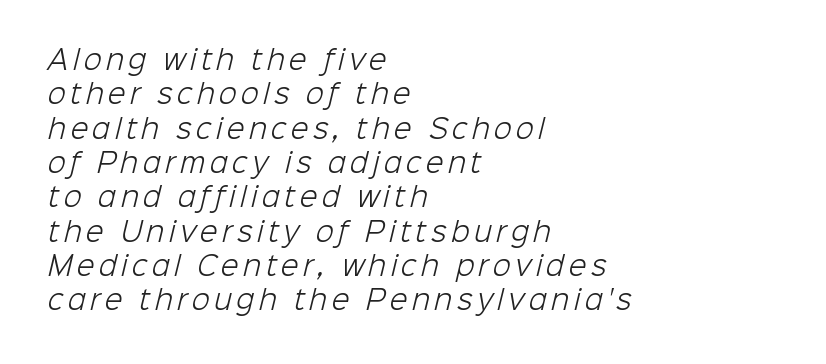
{"bold": "no", "underline": "no", "align": "left", "line_spacing": "normal", "line_spacing_ratio": 1.32, "glyph_px": 26}
